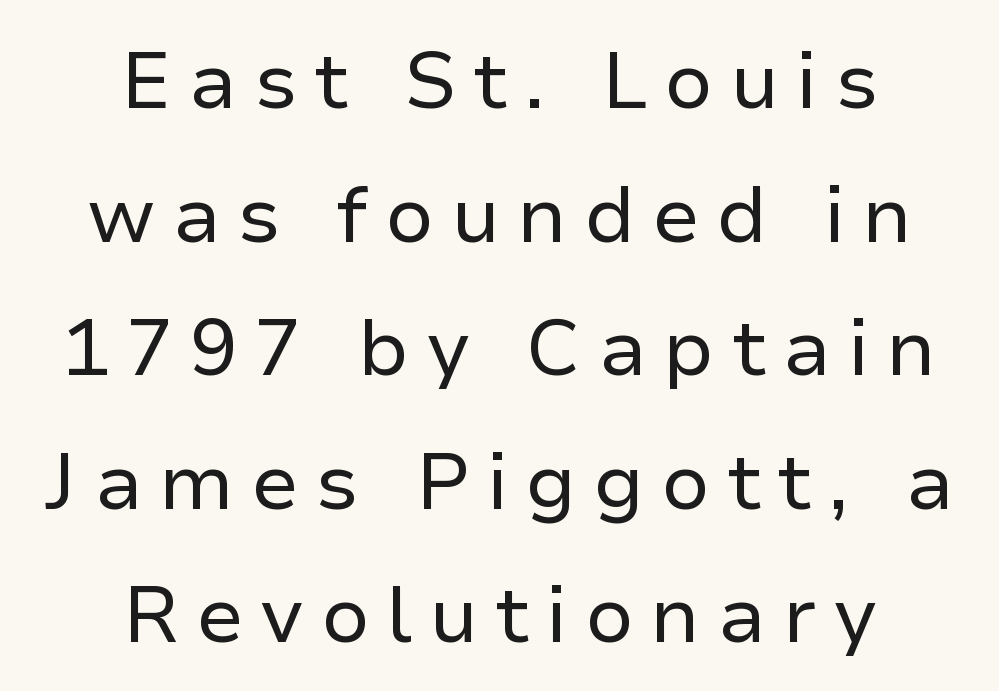
The image shows 79 px regular-weight sans-serif type, upright; set centered, normal line spacing (1.69x), unusually wide letter spacing (+0.21 em), not underlined; low stroke contrast and a medium x-height.
